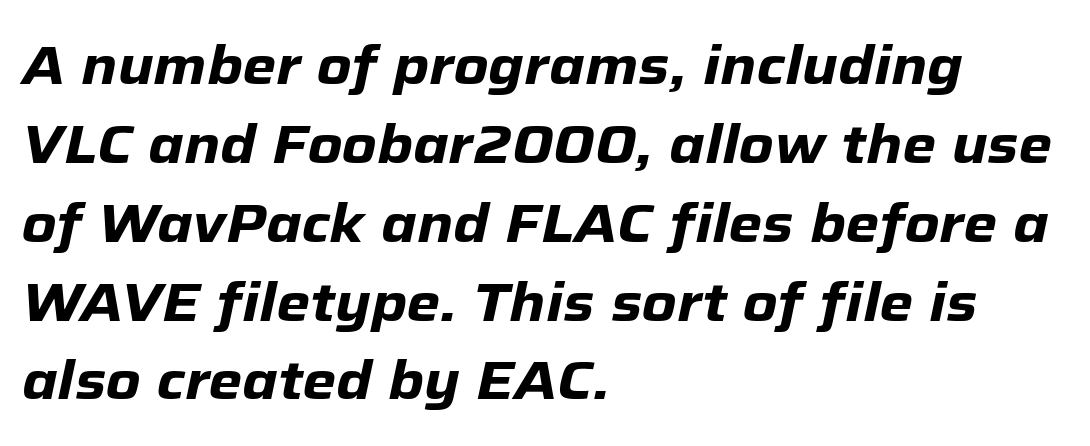
Each letter keeps its own natural width here, so spacing adapts to shape. These lines stack with their left ends in a neat column. You can tell it's italic because the verticals aren't actually vertical. The rendering uses a bold face; every stroke is thick and dark.
